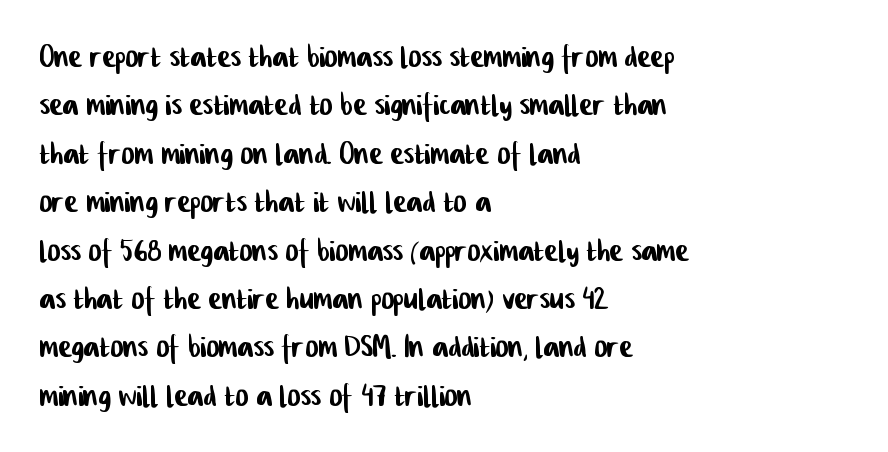
Q: Is the typeface a serif or a sans-serif typeface? A: Sans-serif.
Q: Is the text underlined? A: No.
Q: How is the paragraph aligned? A: Left-aligned.
Q: Is the spacing between letters normal or unusually wide? A: Normal.
Q: Width (condensed, normal, or wide)? A: Condensed.
Q: Stroke contrast? A: Low.
Q: x-height? A: Medium.
Q: Monospaced? A: No.
